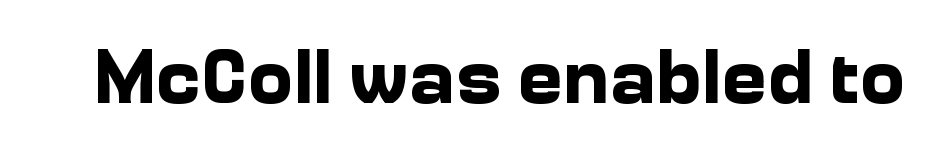
The image shows 77 px bold sans-serif type, upright; set normal letter spacing, not underlined; low stroke contrast and a medium x-height.
